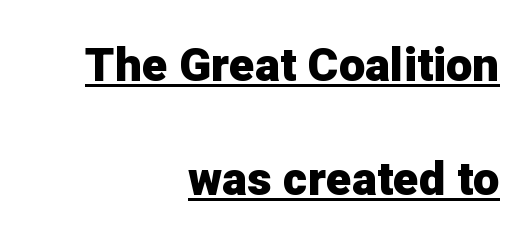
Q: Is the text bold? A: Yes.
Q: Is the text italic (slanted)? A: No, it is upright.
Q: Is the typeface a serif or a sans-serif typeface? A: Sans-serif.
Q: Is the text underlined? A: Yes.
Q: How is the paragraph aligned? A: Right-aligned.
Q: Is the spacing between letters normal or unusually wide? A: Normal.
Q: Is the spacing between lines tight, normal or loose? A: Loose.
Q: Width (condensed, normal, or wide)? A: Normal.
Q: Stroke contrast? A: Low.
Q: x-height? A: Medium.
Q: Monospaced? A: No.
